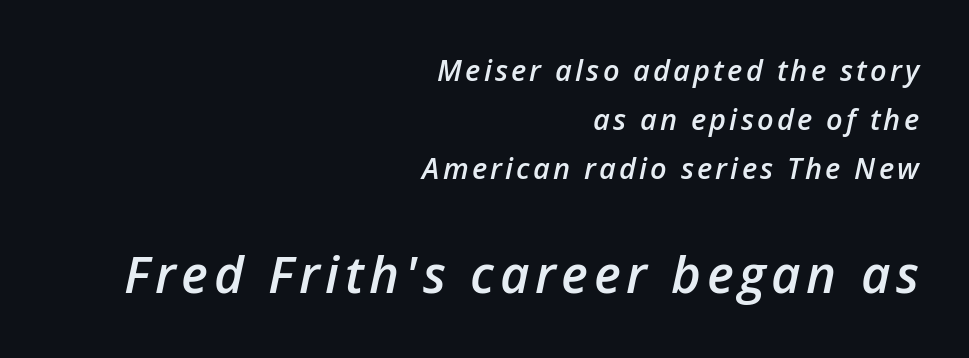
The lines sit at an ordinary, default distance from one another. I'd describe the lettering as semibold — firm but not a full bold. All the whitespace from short lines collects on the left. Is this a fixed-width face? No — the glyphs have proportional, varying widths. The emphasis by scale lands on block number two, below. The zone under the glyphs is completely vacant.
